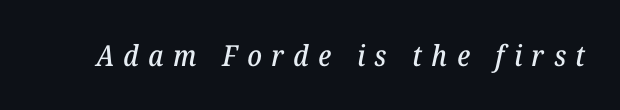
Each letter keeps its own natural width here, so spacing adapts to shape. Descenders are the only things crossing below the line. To sum up the face: it has serifs. Students, note that the glyphs here are deliberately spaced far apart. Is the type slanted? Yes — the strokes lean at a clear angle.
